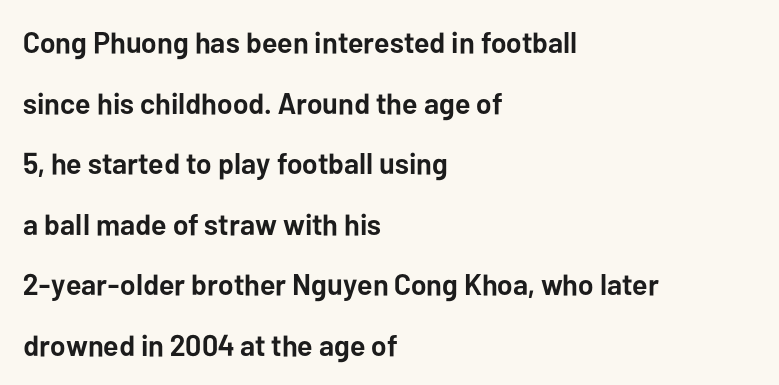
The image shows 30 px semibold sans-serif type, upright; set left-aligned, loose line spacing (2.02x), normal letter spacing, not underlined; low stroke contrast and a medium x-height.
